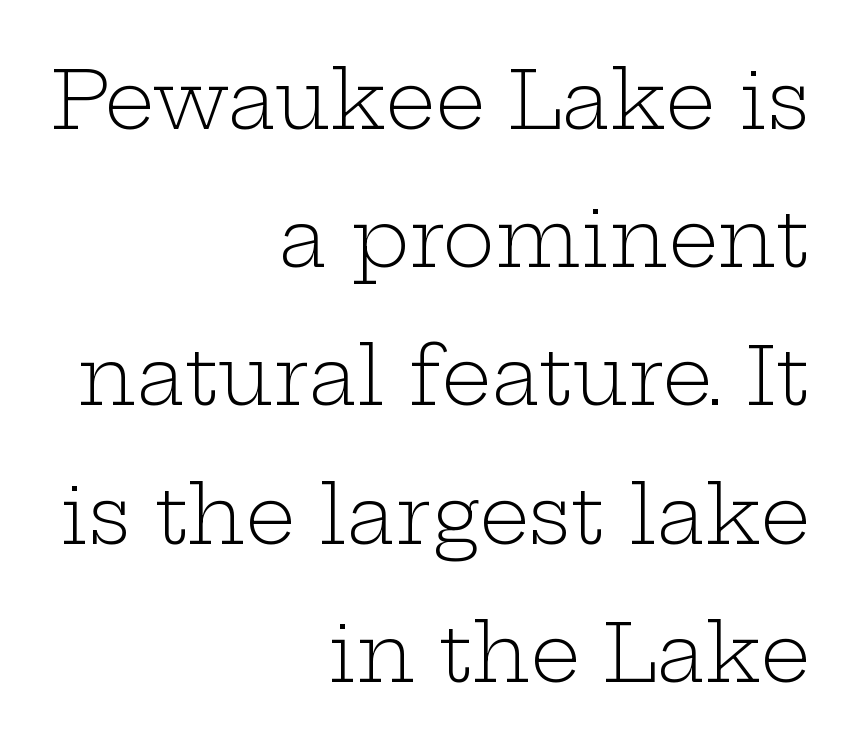
Serif or sans? Serif — the stroke terminals have little feet. Nothing heavy about these letters — not bold at all. The lines are quadded right. The letters stand straight up with perfectly vertical stems. What stands out about the letter spacing? Nothing — it is the standard amount. Just letters on the line, the space beneath them empty.
